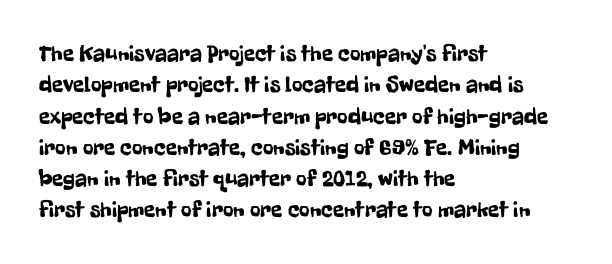
The passage shown is not underscored anywhere. The line texture is even and compact thanks to regular tracking. Nope, not italic — everything's standing straight. Each line starts at the same left margin while the right side varies. Notice how descenders clear the ascenders below comfortably — that's standard leading.
